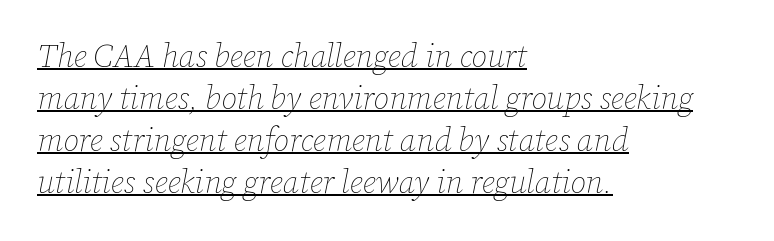
In terms of letterspacing, this is plain default setting. Looks like regular typesetting: each glyph gets only the width it needs. The paragraph has a hard left edge and a soft right edge. The face used here has a pronounced slope to its letters. These lines sit exactly where default settings would place them.
